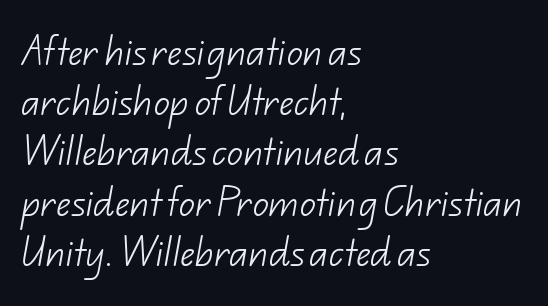
{"serif": "no", "bold": "no", "weight": "light", "width": "normal", "stroke_contrast": "low", "x_height": "small", "monospaced": "no", "underline": "no", "align": "left", "line_spacing": "normal", "line_spacing_ratio": 1.57, "letter_spacing": "normal", "letter_spacing_em": 0.0, "glyph_px": 32}
